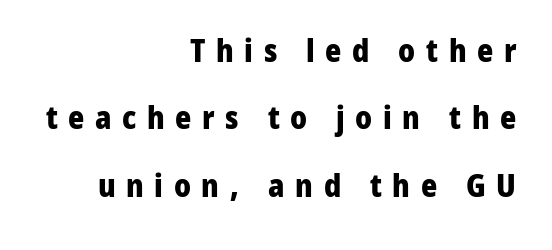
Posture: straight, roman, zero tilt. These lines are composed in type without serifs. Each letter keeps its own natural width here, so spacing adapts to shape. Caption: bold face, heavy strokes. What's the leading like? Stretched, with rows far apart.
